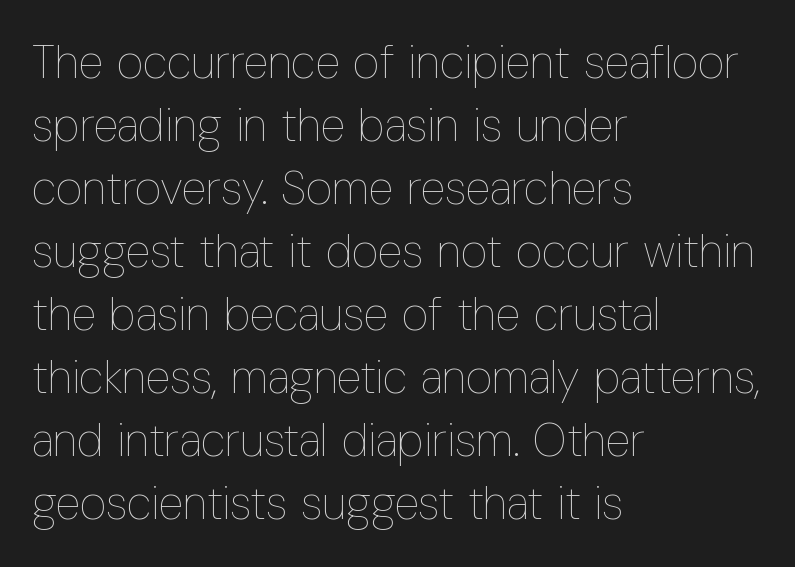
Line starts are locked; line ends wander. Think of a printed novel: that variable character pitch is what you see here. The letters stand upright; this is a roman face. A typesetter would call this zero additional tracking. The strip under each line holds only bare page. One glance says typical: line gaps are just what's usual.
